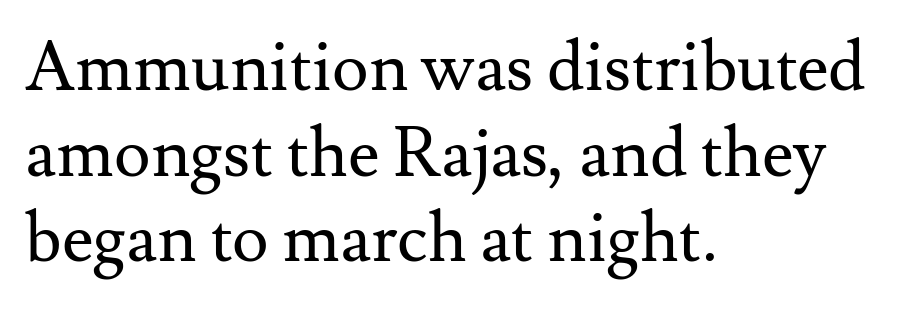
{"serif": "yes", "italic": "no", "bold": "no", "weight": "regular", "width": "normal", "stroke_contrast": "medium", "x_height": "small", "monospaced": "no", "underline": "no", "align": "left", "line_spacing_ratio": 1.24, "letter_spacing": "normal", "letter_spacing_em": 0.0, "glyph_px": 69}
